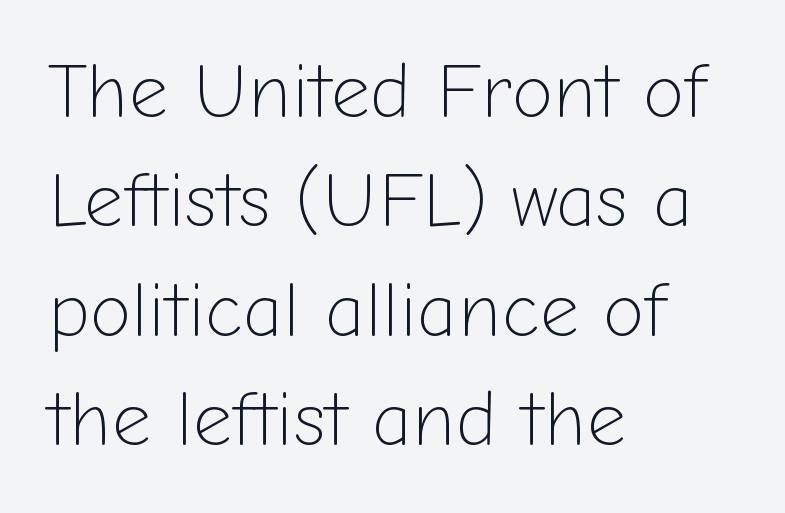
Heaviness? Minimal to ordinary, like unemphasized prose. Each line starts at the same left margin while the right side varies. Nothing unusual about the tracking: characters are spaced as the font intends. Proportional: the letters do not fall into vertical columns.
